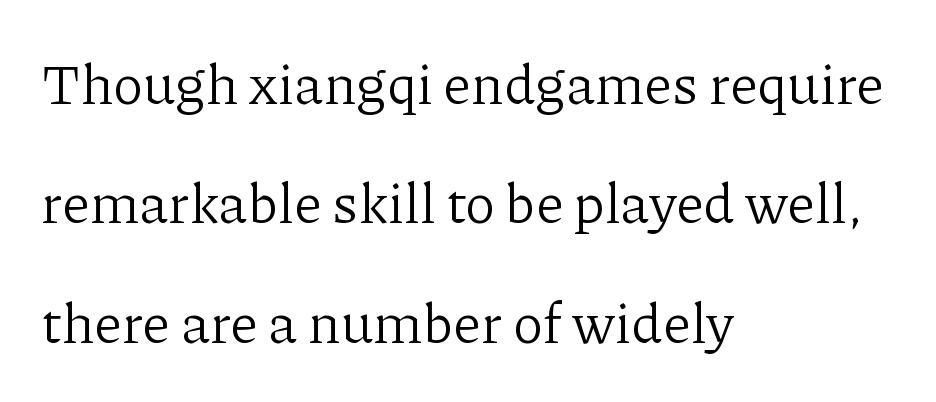
Q: Is the text bold? A: No.
Q: Is the text italic (slanted)? A: No, it is upright.
Q: Is the typeface a serif or a sans-serif typeface? A: Serif.
Q: Is the text underlined? A: No.
Q: How is the paragraph aligned? A: Left-aligned.
Q: Is the spacing between letters normal or unusually wide? A: Normal.
Q: Is the spacing between lines tight, normal or loose? A: Loose.
Q: Width (condensed, normal, or wide)? A: Normal.
Q: Stroke contrast? A: Low.
Q: x-height? A: Medium.
Q: Monospaced? A: No.
